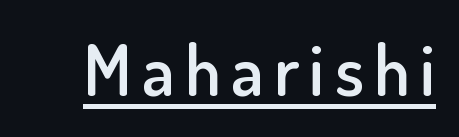
The image shows 70 px semibold sans-serif type, upright; set underlined; low stroke contrast and a small x-height.
